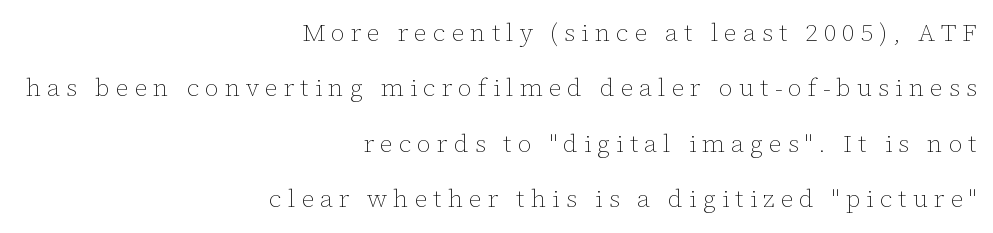
The image shows 25 px text type, upright; set right-aligned, loose line spacing (2.22x), unusually wide letter spacing (+0.23 em), not underlined.
